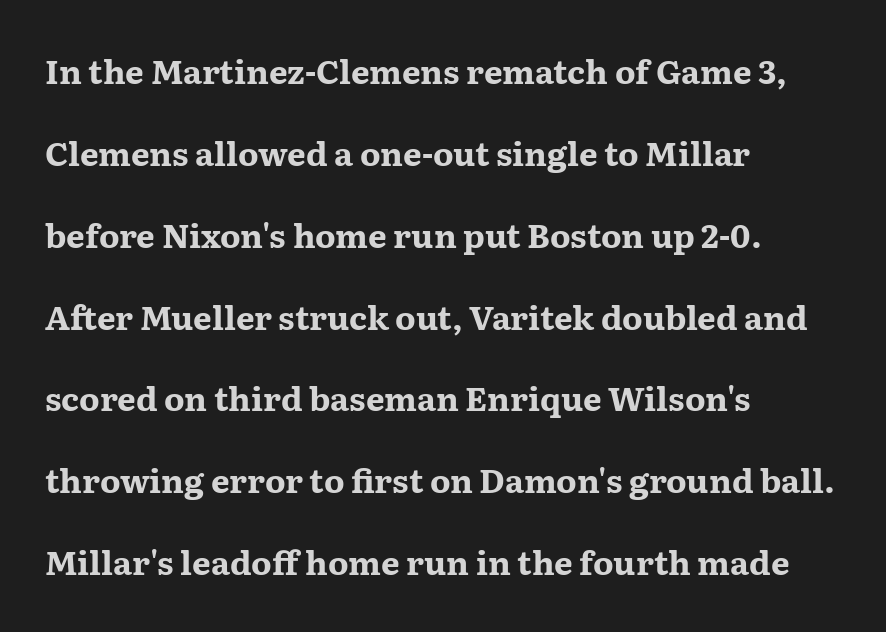
{"serif": "yes", "italic": "no", "bold": "yes", "weight": "bold", "width": "wide", "stroke_contrast": "medium", "x_height": "medium", "monospaced": "no", "underline": "no", "align": "left", "line_spacing": "loose", "line_spacing_ratio": 2.48, "letter_spacing": "normal", "letter_spacing_em": 0.0, "glyph_px": 33}
